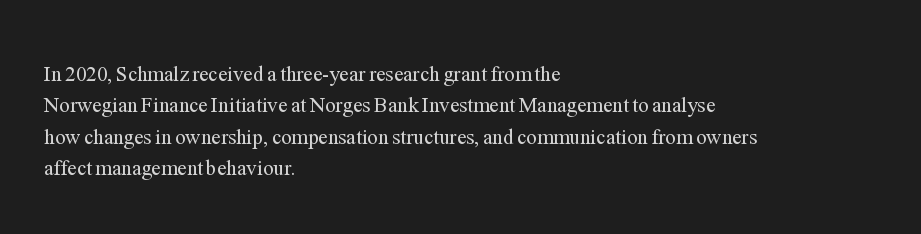
Q: Is the text bold? A: No.
Q: Is the text italic (slanted)? A: No, it is upright.
Q: Is the text underlined? A: No.
Q: How is the paragraph aligned? A: Left-aligned.
Q: Is the spacing between letters normal or unusually wide? A: Normal.
Q: Is the spacing between lines tight, normal or loose? A: Normal.
